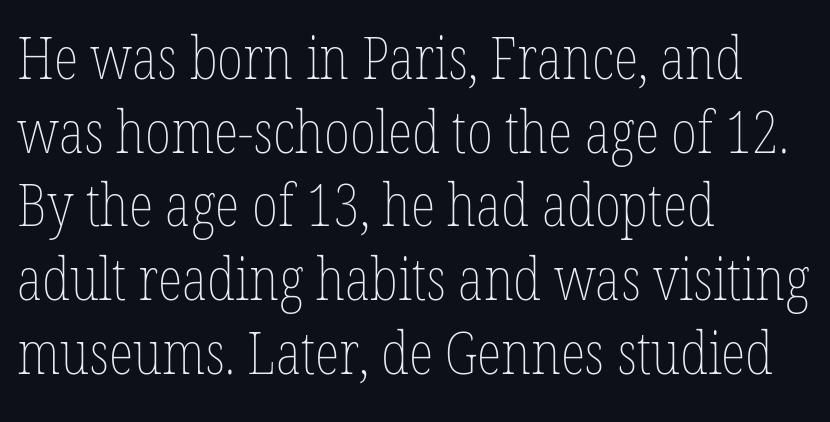
You could not count columns in this text — the font is proportionally spaced. This sample keeps an unexceptional amount of space between lines. Observe the ordinary spacing: letters are neighbours, not strangers. It's the straight-up-and-down kind of type.
